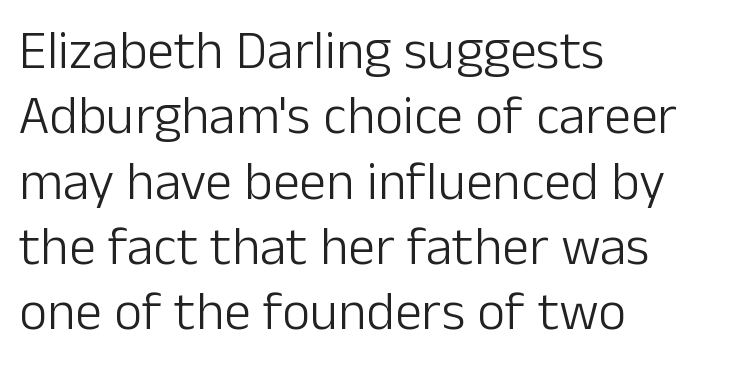
The passage shown is typed in a proportional face where columns would drift. The typography opts for an upright posture over an oblique one. The space beneath each line is pristine and unruled. Here the glyphs are tracked normally, forming tight word shapes.
